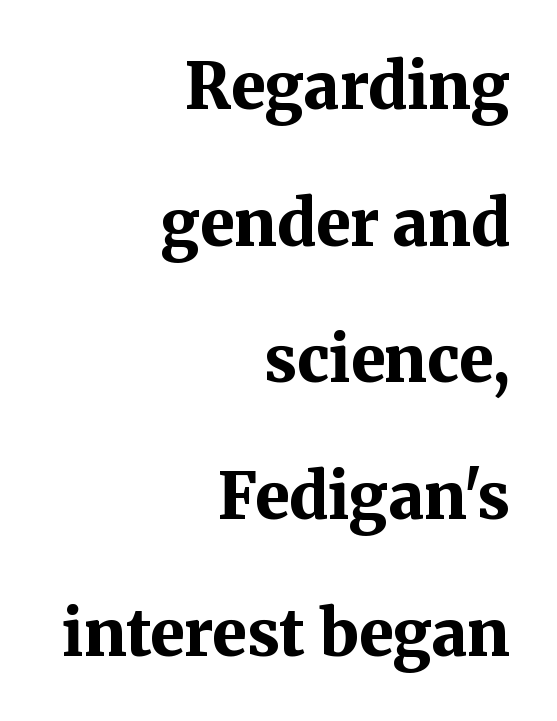
Q: Is the text bold? A: Yes.
Q: Is the text italic (slanted)? A: No, it is upright.
Q: Is the typeface a serif or a sans-serif typeface? A: Serif.
Q: Is the text underlined? A: No.
Q: How is the paragraph aligned? A: Right-aligned.
Q: Is the spacing between letters normal or unusually wide? A: Normal.
Q: Is the spacing between lines tight, normal or loose? A: Loose.
Q: Width (condensed, normal, or wide)? A: Normal.
Q: Stroke contrast? A: Medium.
Q: x-height? A: Medium.
Q: Monospaced? A: No.
